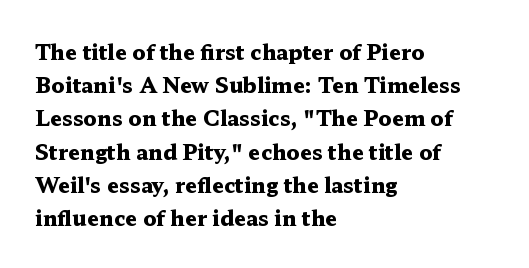
The image shows 21 px bold type, upright; set left-aligned, normal line spacing (1.58x), normal letter spacing, not underlined.
